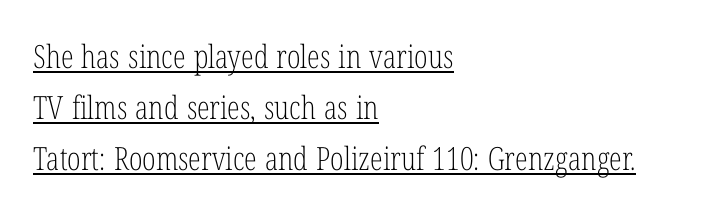
{"serif": "yes", "italic": "no", "bold": "no", "weight": "light", "width": "condensed", "stroke_contrast": "low", "x_height": "medium", "monospaced": "no", "underline": "yes", "align": "left", "line_spacing": "normal", "line_spacing_ratio": 1.59, "letter_spacing": "normal", "letter_spacing_em": 0.0, "glyph_px": 32}
